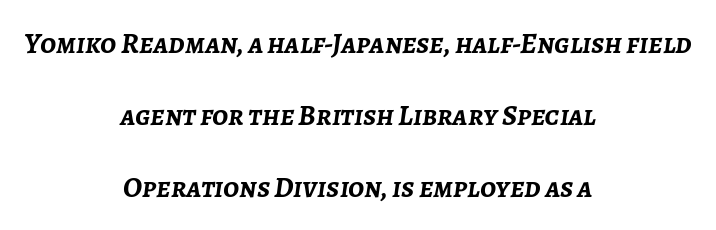
The image shows 29 px semibold type, italic (leaning right); set centered, loose line spacing (2.48x), normal letter spacing, not underlined; low stroke contrast and a medium x-height.
